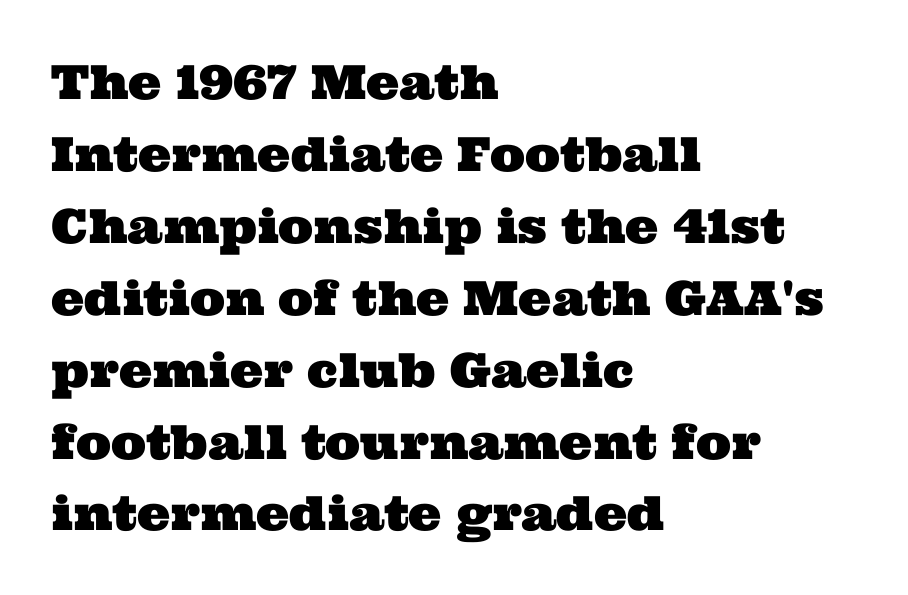
{"serif": "yes", "width": "wide", "stroke_contrast": "medium", "x_height": "medium", "monospaced": "no", "underline": "no", "align": "left", "line_spacing": "normal", "line_spacing_ratio": 1.53, "letter_spacing": "normal", "letter_spacing_em": 0.0, "glyph_px": 47}
